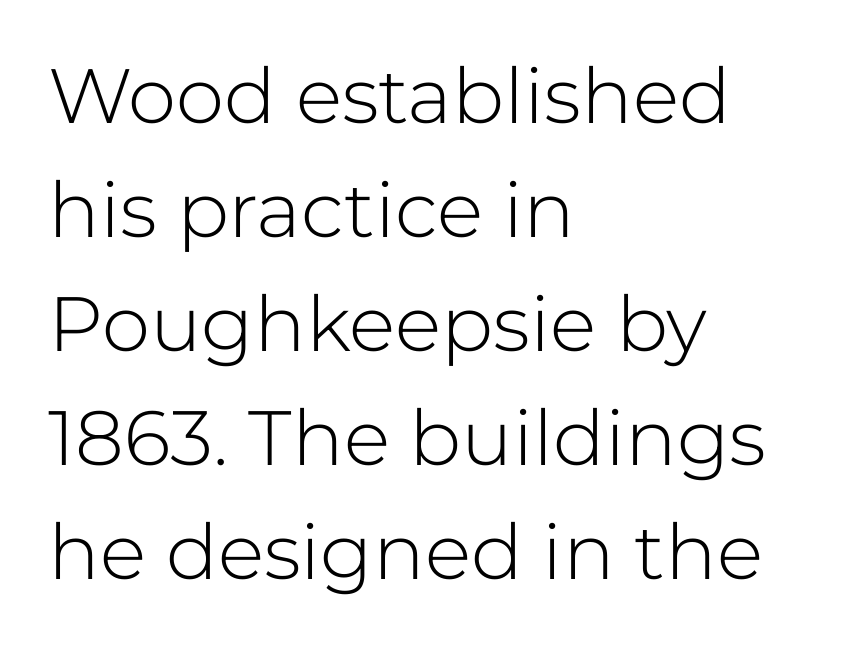
The image shows 77 px light sans-serif type, upright; set left-aligned, normal line spacing (1.48x), normal letter spacing, not underlined; low stroke contrast and a medium x-height.
